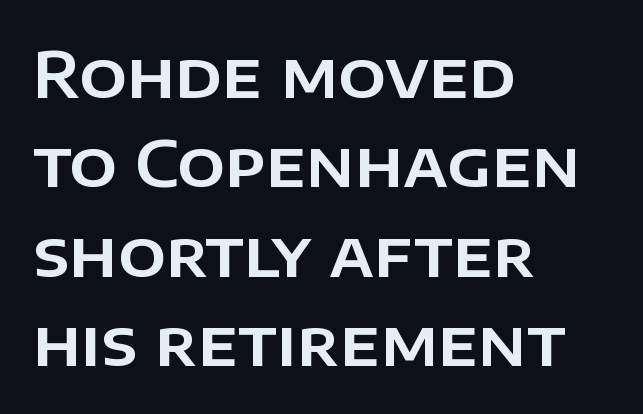
The image shows 63 px sans-serif type, upright; set left-aligned, normal line spacing (1.42x), normal letter spacing, not underlined; low stroke contrast and a large x-height.
